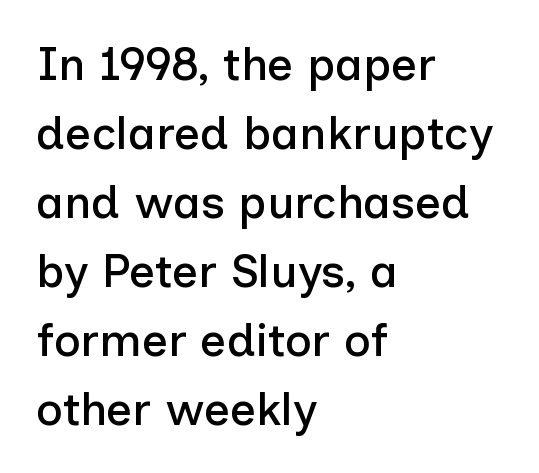
Varying glyph widths throughout — classic text-font behaviour. Compared with typical paragraphs, the rows here are spaced about the same. No extra tracking has been applied to these lines. The strip under each line holds only bare page.
